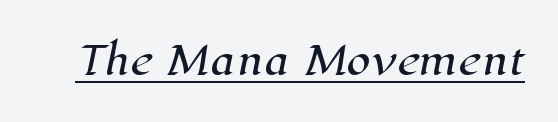
The image shows 39 px serif type; set normal letter spacing, underlined; high stroke contrast and a medium x-height.
